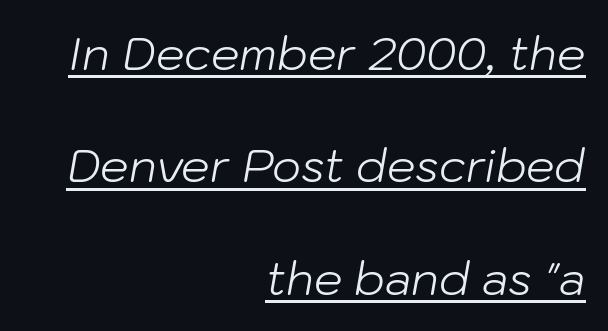
Teacher's note: observe the even right margin — that is flush-right alignment. Notice how the stems are inclined rather than vertical — that's the hallmark of italics. The gaps between neighbouring characters are ordinary and unremarkable. The string is rendered with underlining switched on. Honestly, the rows look like they've been pulled way apart.
